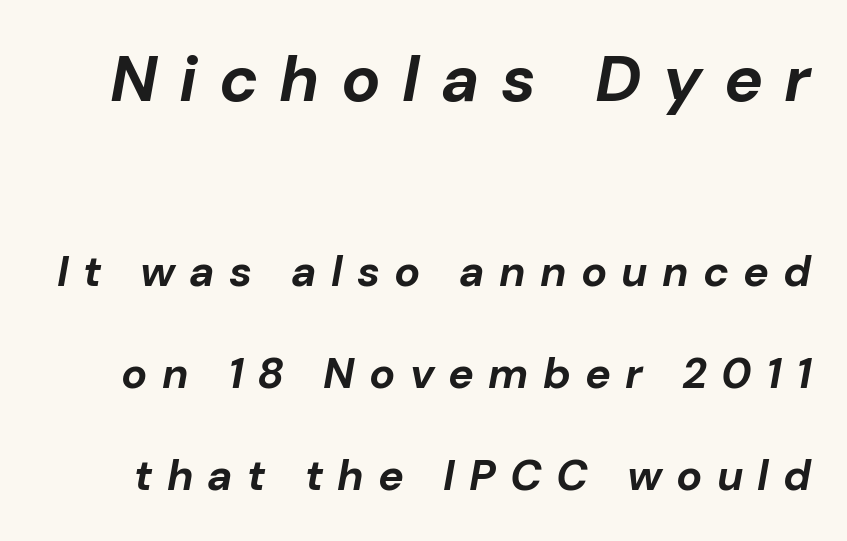
The face used here is proportionally spaced, like ordinary book or web type. The face used here appears at its bigger size in the upper chunk. Letters rest on an invisible, unmarked baseline. Look at the tracking — it's clearly loosened, letters drifting apart. Emphasis by weight is at full strength: bold. Successive baselines arrive slowly, with a big drop between each.
